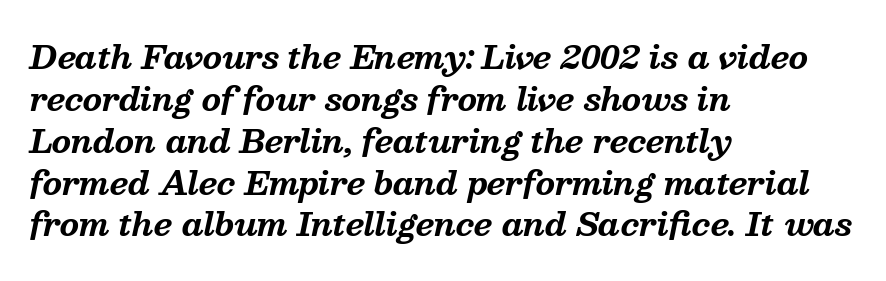
{"serif": "yes", "italic": "yes", "lean": "right", "slant_degrees": 13, "bold": "yes", "weight": "bold", "width": "normal", "stroke_contrast": "medium", "x_height": "medium", "monospaced": "no", "underline": "no", "align": "left", "line_spacing": "normal", "line_spacing_ratio": 1.35, "letter_spacing": "normal", "letter_spacing_em": 0.0, "glyph_px": 31}
